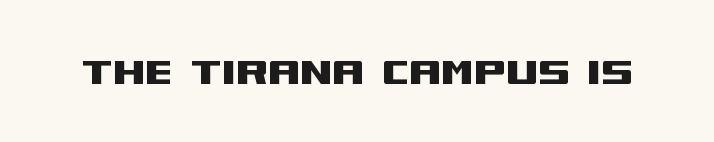
Q: Is the text italic (slanted)? A: No, it is upright.
Q: Is the typeface a serif or a sans-serif typeface? A: Sans-serif.
Q: Is the text underlined? A: No.
Q: Is the spacing between letters normal or unusually wide? A: Normal.
Q: Width (condensed, normal, or wide)? A: Wide.
Q: Stroke contrast? A: Medium.
Q: x-height? A: Large.
Q: Monospaced? A: No.
